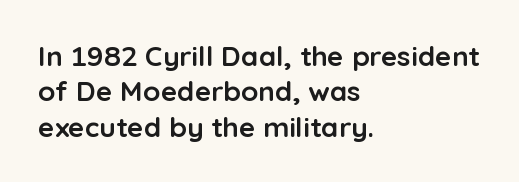
{"serif": "no", "italic": "no", "bold": "yes", "weight": "semibold", "width": "normal", "stroke_contrast": "low", "x_height": "medium", "monospaced": "no", "underline": "no", "align": "left", "line_spacing": "normal", "line_spacing_ratio": 1.26, "letter_spacing": "normal", "letter_spacing_em": 0.0, "glyph_px": 28}
